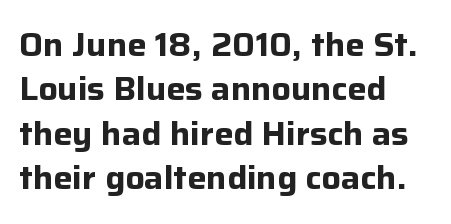
Q: Is the text bold? A: Yes.
Q: Is the text italic (slanted)? A: No, it is upright.
Q: Is the typeface a serif or a sans-serif typeface? A: Sans-serif.
Q: Is the text underlined? A: No.
Q: How is the paragraph aligned? A: Left-aligned.
Q: Is the spacing between letters normal or unusually wide? A: Normal.
Q: Is the spacing between lines tight, normal or loose? A: Normal.
Q: Width (condensed, normal, or wide)? A: Normal.
Q: Stroke contrast? A: Low.
Q: x-height? A: Medium.
Q: Monospaced? A: No.
